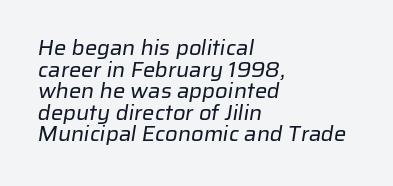
The letterforms sit at book weight or below. Only glyphs here, with clear space below each row. Tracking here is standard; glyphs follow each other at the usual distance. The rag falls on the right side of this text block. The vertical gap from one line to the next is small.
